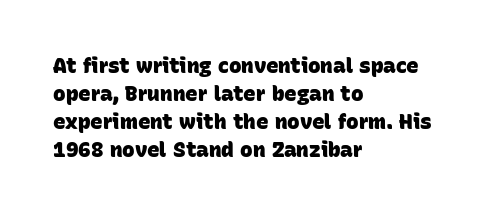
{"bold": "yes", "underline": "no", "align": "left", "line_spacing": "normal", "line_spacing_ratio": 1.34, "letter_spacing": "normal", "letter_spacing_em": 0.0, "glyph_px": 21}
